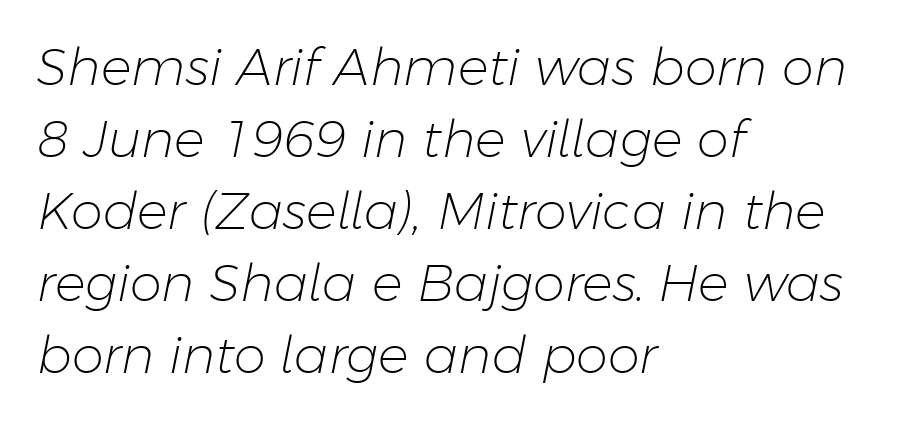
Q: Is the text bold? A: No.
Q: Is the text italic (slanted)? A: Yes, it leans right by about 11 degrees.
Q: Is the text underlined? A: No.
Q: How is the paragraph aligned? A: Left-aligned.
Q: Is the spacing between letters normal or unusually wide? A: Normal.
Q: Is the spacing between lines tight, normal or loose? A: Normal.
Q: Width (condensed, normal, or wide)? A: Normal.
Q: Stroke contrast? A: Low.
Q: x-height? A: Medium.
Q: Monospaced? A: No.
